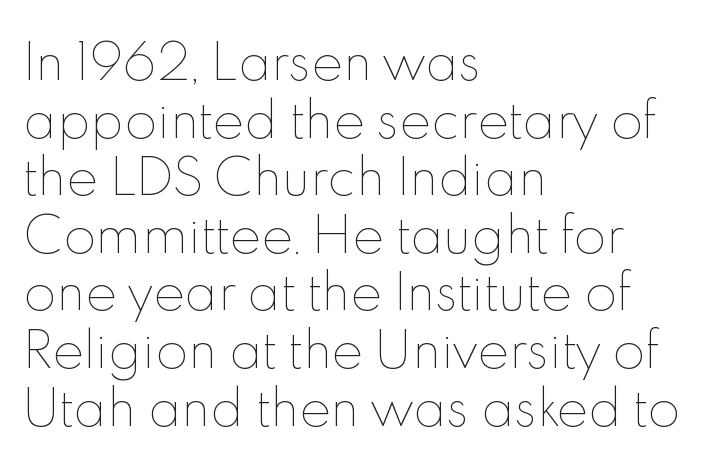
Q: Is the text bold? A: No.
Q: Is the text italic (slanted)? A: No, it is upright.
Q: Is the text underlined? A: No.
Q: How is the paragraph aligned? A: Left-aligned.
Q: Is the spacing between letters normal or unusually wide? A: Normal.
Q: Width (condensed, normal, or wide)? A: Normal.
Q: x-height? A: Small.
Q: Monospaced? A: No.
